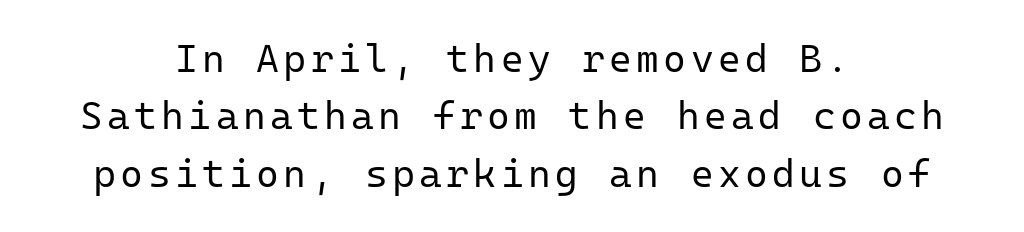
{"serif": "no", "italic": "no", "bold": "no", "weight": "regular", "width": "normal", "stroke_contrast": "low", "x_height": "medium", "monospaced": "yes", "underline": "no", "align": "center", "line_spacing": "normal", "line_spacing_ratio": 1.47, "glyph_px": 39}
